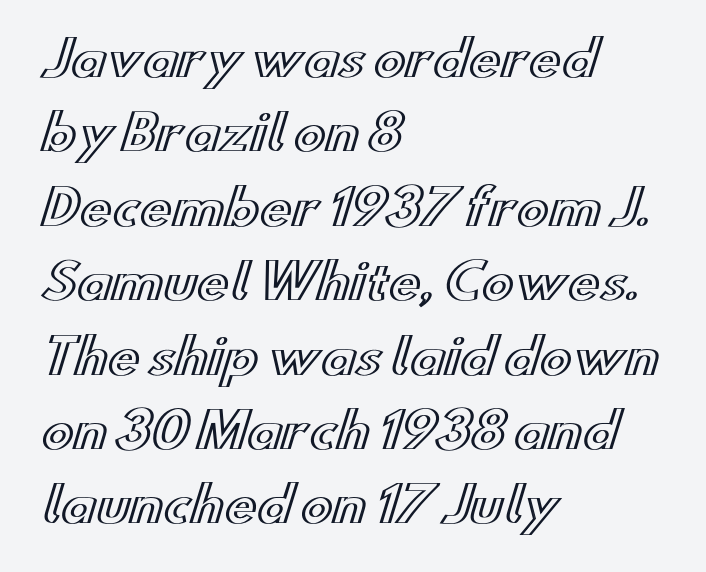
{"width": "wide", "x_height": "small", "monospaced": "no", "underline": "no", "align": "left", "line_spacing": "normal", "line_spacing_ratio": 1.55, "letter_spacing": "normal", "letter_spacing_em": 0.0, "glyph_px": 48}
